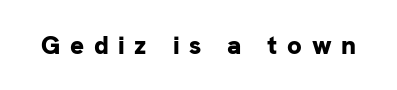
The image shows 26 px bold type, upright; set unusually wide letter spacing (+0.37 em), not underlined.
